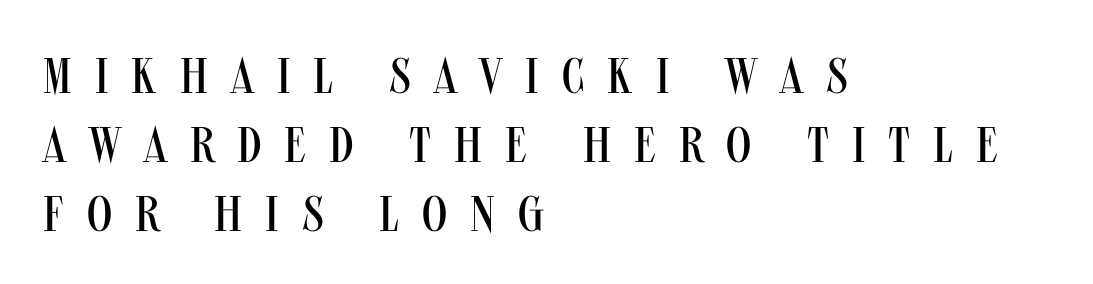
The image shows 50 px regular-weight, condensed sans-serif type, upright; set left-aligned, normal line spacing (1.38x), unusually wide letter spacing (+0.46 em), not underlined; medium stroke contrast and a large x-height.
